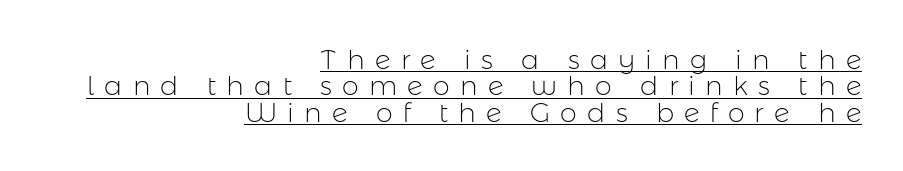
{"italic": "no", "bold": "no", "underline": "yes", "align": "right", "line_spacing": "tight", "line_spacing_ratio": 0.98, "letter_spacing": "wide", "letter_spacing_em": 0.38, "glyph_px": 27}
